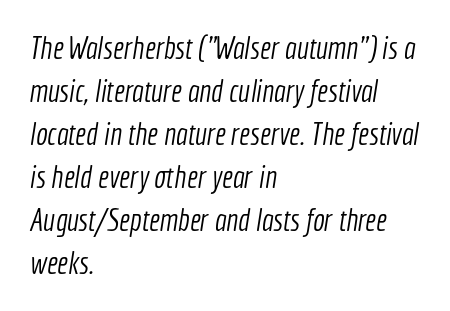
{"serif": "no", "bold": "no", "weight": "light", "width": "condensed", "x_height": "medium", "monospaced": "no", "underline": "no", "align": "left", "line_spacing": "normal", "line_spacing_ratio": 1.39, "letter_spacing": "normal", "letter_spacing_em": 0.0, "glyph_px": 31}
